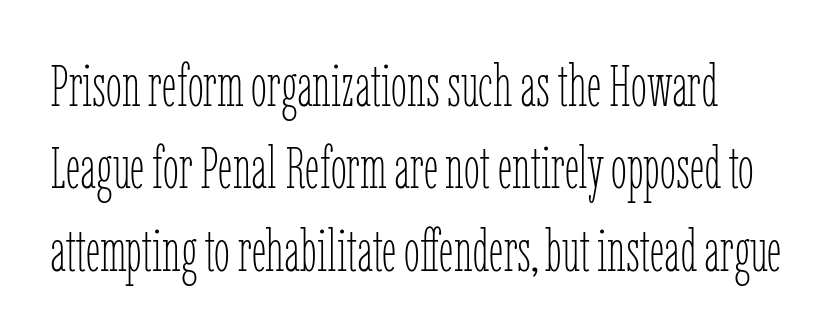
{"italic": "no", "bold": "no", "weight": "thin", "width": "condensed", "stroke_contrast": "low", "x_height": "medium", "monospaced": "no", "underline": "no", "line_spacing": "normal", "line_spacing_ratio": 1.42, "letter_spacing": "normal", "letter_spacing_em": 0.0, "glyph_px": 58}
